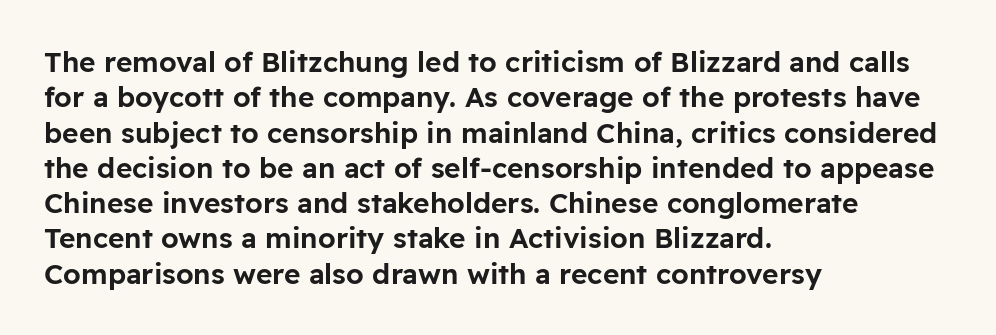
{"serif": "no", "italic": "no", "width": "normal", "stroke_contrast": "low", "x_height": "medium", "monospaced": "no", "underline": "no", "align": "left", "line_spacing": "normal", "line_spacing_ratio": 1.26, "letter_spacing": "normal", "letter_spacing_em": 0.0, "glyph_px": 28}
